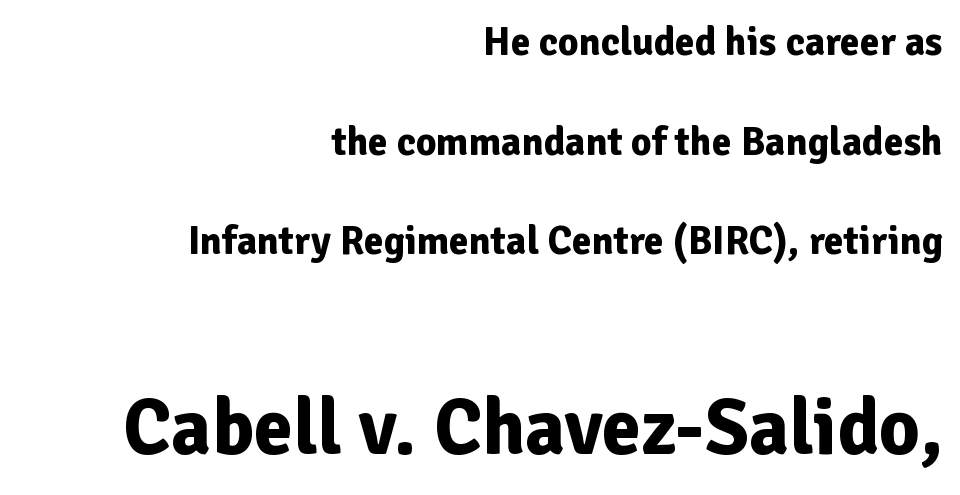
The image shows 79 px bold sans-serif type, upright; set right-aligned, loose line spacing (2.49x), normal letter spacing, not underlined; the second (bottom) block is 1.98x larger; low stroke contrast and a medium x-height.
